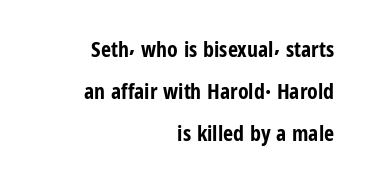
The image shows 22 px bold type, upright; set right-aligned, loose line spacing (1.9x), normal letter spacing, not underlined.
